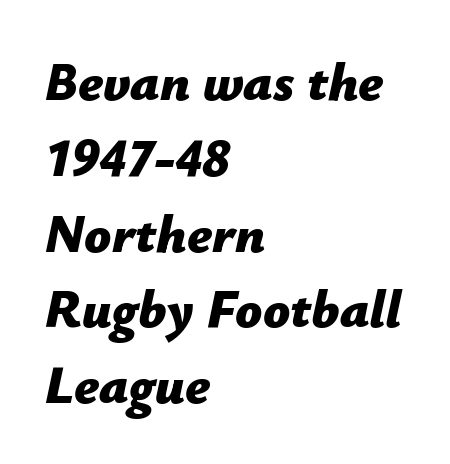
Q: Is the text bold? A: Yes.
Q: Is the text italic (slanted)? A: Yes, it leans right by about 12 degrees.
Q: Is the text underlined? A: No.
Q: How is the paragraph aligned? A: Left-aligned.
Q: Is the spacing between letters normal or unusually wide? A: Normal.
Q: Is the spacing between lines tight, normal or loose? A: Normal.
Q: Width (condensed, normal, or wide)? A: Normal.
Q: Stroke contrast? A: Low.
Q: x-height? A: Medium.
Q: Monospaced? A: No.
